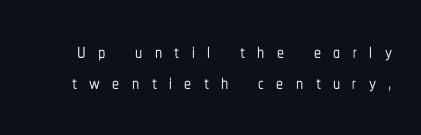
The face used here is a sans, in the tradition of grotesques and geometrics. This block would grow much taller if given ordinary leading; it's compressed now. Letters rest on an invisible, unmarked baseline. Looks like regular typesetting: each glyph gets only the width it needs. Does extra space separate the letters? Yes, quite a lot of it.
